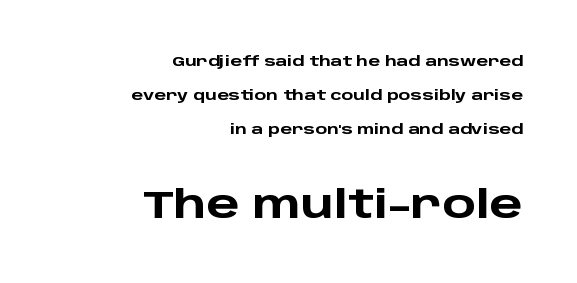
It's the straight-up-and-down kind of type. Does extra space separate the letters? No, they use regular spacing. The block sitting lower on the canvas is the one with enlarged characters. Weight check: bold — yes, fully. This rendering employs a face without finishing strokes, i.e., a sans-serif. Where is the straight margin? On the right.
